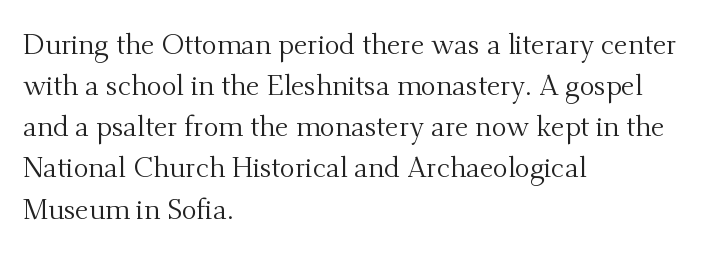
The image shows 28 px regular-weight serif type, upright; set left-aligned, normal line spacing (1.47x), normal letter spacing, not underlined; medium stroke contrast and a small x-height.
